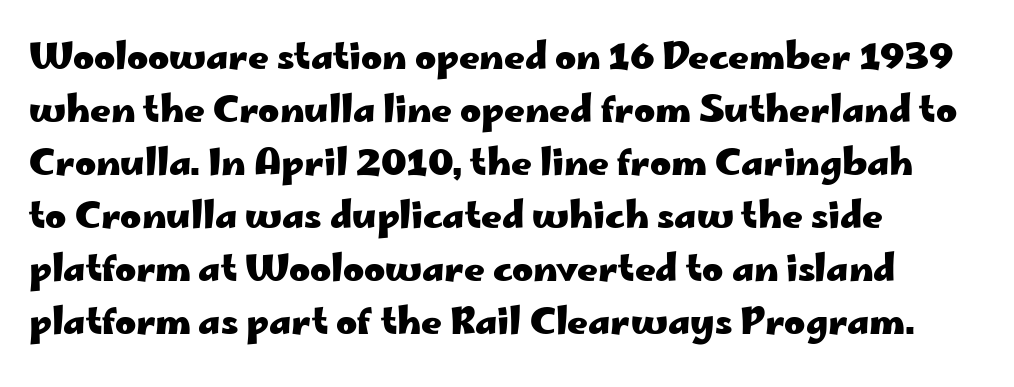
The letters carry no serifs — their stems end cleanly without finishing strokes. The passage shown stacks its lines at a standard gap. The font's upright variant was chosen for this text. Here the designer chose a conventional face with non-uniform glyph widths. Beneath every word, the page is bare. Horizontal alignment here is leftward, the default for most running prose.
